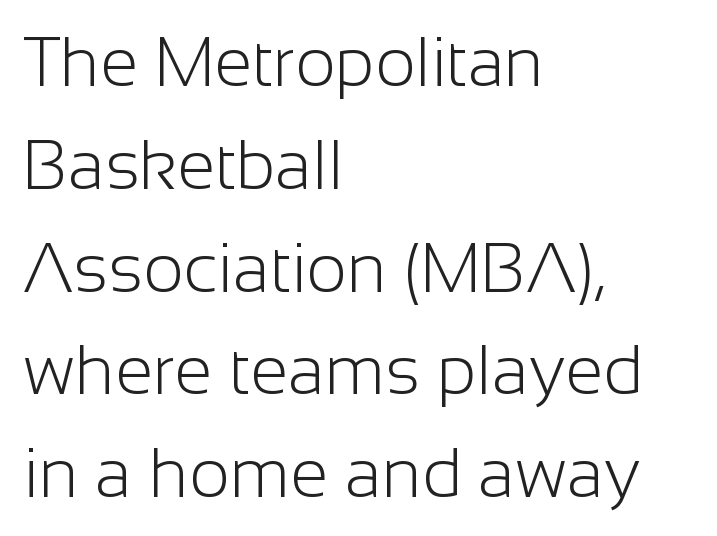
This is the regular roman posture of the typeface. Letters rest on an invisible, unmarked baseline. The horizontal fit of the characters is conventional and even. The passage shown is typed in a proportional face where columns would drift.
